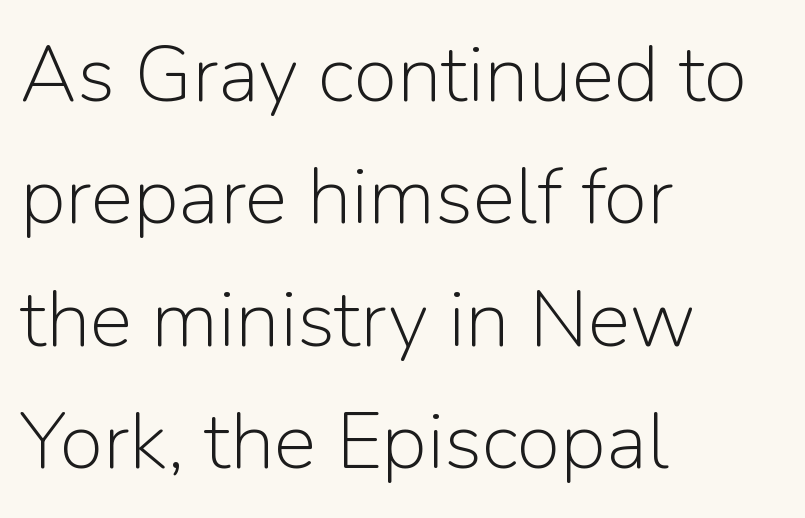
One glance says typical: line gaps are just what's usual. You can tell it's not italic because the verticals are truly vertical. These lines stack with their left ends in a neat column. These lines are rendered in a variable-pitch font. Typographically, this falls in the sans-serif category.
